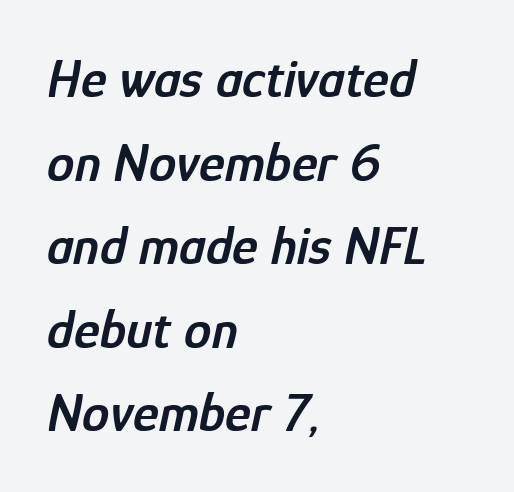
Q: Is the text bold? A: Semi-bold.
Q: Is the text italic (slanted)? A: Yes, it leans right by about 12 degrees.
Q: Is the text underlined? A: No.
Q: How is the paragraph aligned? A: Left-aligned.
Q: Is the spacing between letters normal or unusually wide? A: Normal.
Q: Is the spacing between lines tight, normal or loose? A: Normal.
Q: Width (condensed, normal, or wide)? A: Condensed.
Q: Stroke contrast? A: Low.
Q: x-height? A: Medium.
Q: Monospaced? A: No.
